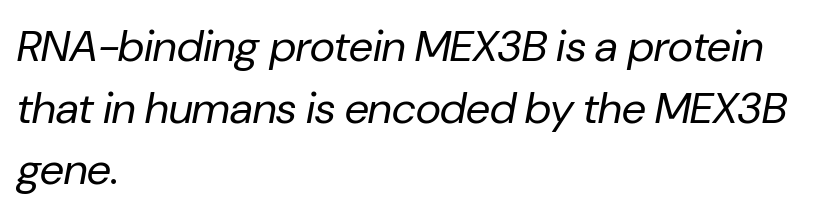
The image shows 44 px regular-weight type, italic (leaning right); set left-aligned, normal line spacing (1.4x), normal letter spacing, not underlined; low stroke contrast and a medium x-height.
